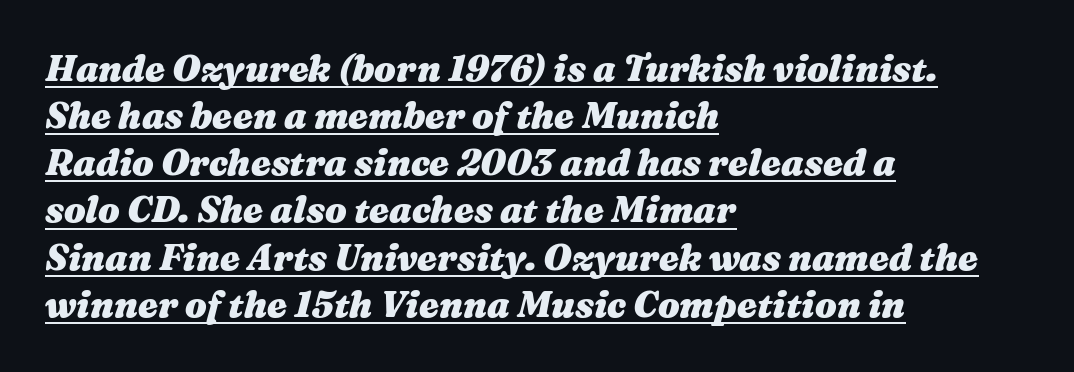
The image shows 36 px heavy, wide type, italic (leaning right); set left-aligned, normal line spacing (1.31x), normal letter spacing, underlined; medium stroke contrast and a medium x-height.
